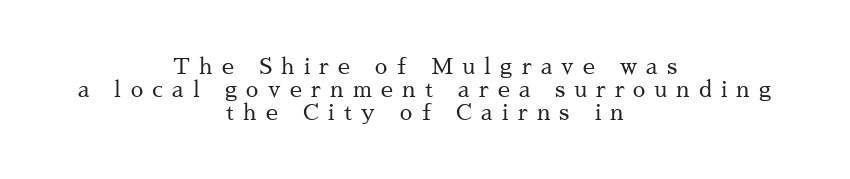
The whitespace from short lines is split evenly between both sides. Italic? Not at all — the glyphs are vertical. The strip under each line holds only bare page. How would I describe the line gaps? Narrow and economical. Between one letter and the next there's a generous, obvious gap. On a weight scale, this lands at 450 or below.
